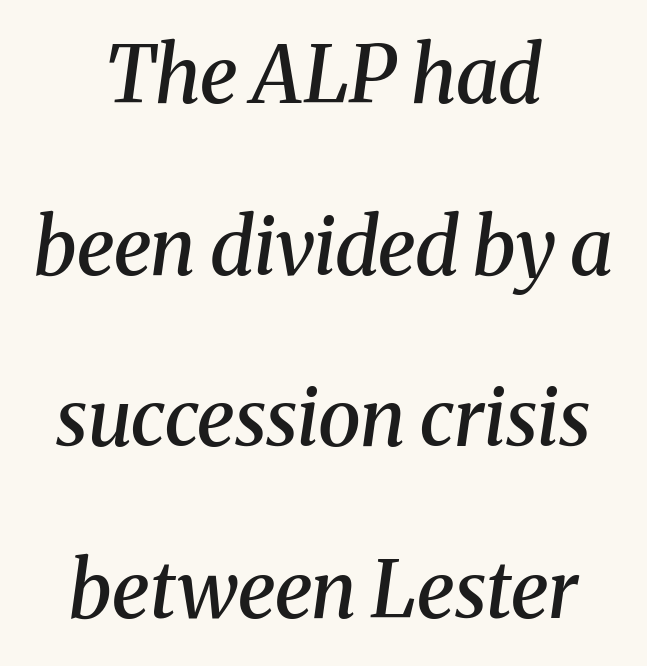
These lines are rendered in a variable-pitch font. The letters carry serifs — small finishing strokes at the ends of their stems. A great deal of white space separates one row of letters from the next. The words here are not underlined.
